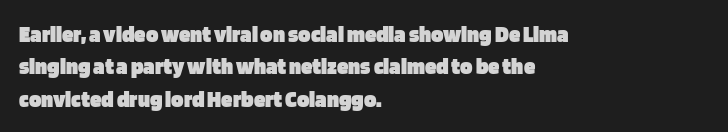
The space directly below the letters is spotless. A dark, heavy texture on the line: the type is bold. Every row of glyphs begins at an identical x-position on the left. Posture: vertical.
